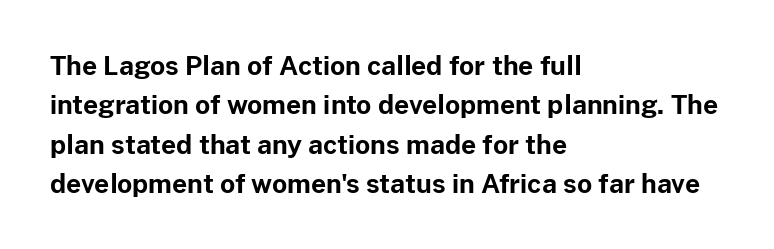
{"italic": "no", "bold": "yes", "underline": "no", "align": "left", "line_spacing": "normal", "line_spacing_ratio": 1.51, "letter_spacing": "normal", "letter_spacing_em": 0.0, "glyph_px": 26}
